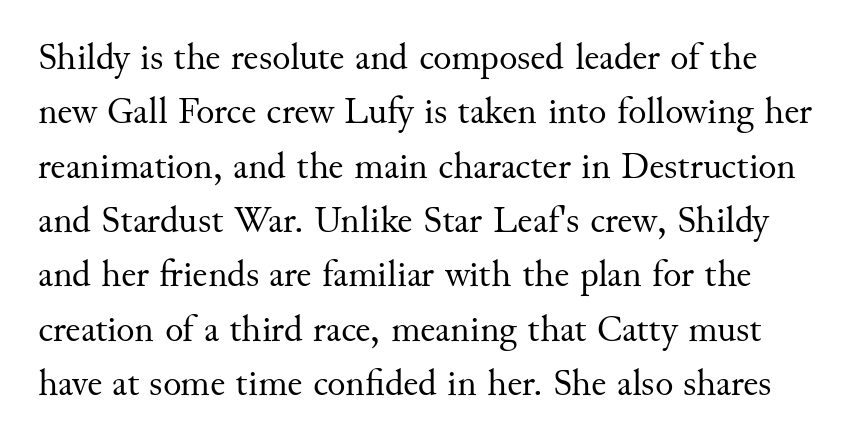
{"serif": "yes", "italic": "no", "bold": "no", "weight": "regular", "width": "normal", "stroke_contrast": "medium", "x_height": "small", "monospaced": "no", "underline": "no", "line_spacing": "normal", "line_spacing_ratio": 1.43, "letter_spacing": "normal", "letter_spacing_em": 0.0, "glyph_px": 38}
